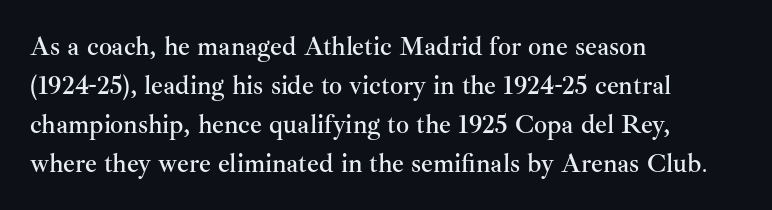
The compositor pushed each line to the left boundary. Every stem runs plumb, perpendicular to the baseline. This sample keeps an unexceptional amount of space between lines. Here the glyphs are tracked normally, forming tight word shapes. Descender tails drop into unmarked territory.
